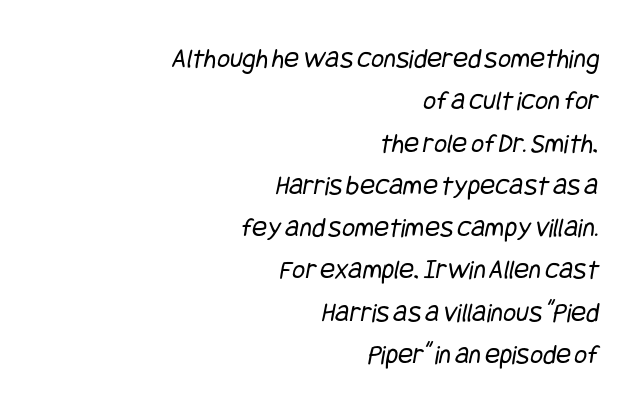
{"serif": "no", "bold": "no", "weight": "regular", "width": "condensed", "stroke_contrast": "low", "x_height": "large", "underline": "no", "align": "right", "line_spacing": "normal", "line_spacing_ratio": 1.51, "letter_spacing": "normal", "letter_spacing_em": 0.0, "glyph_px": 28}
